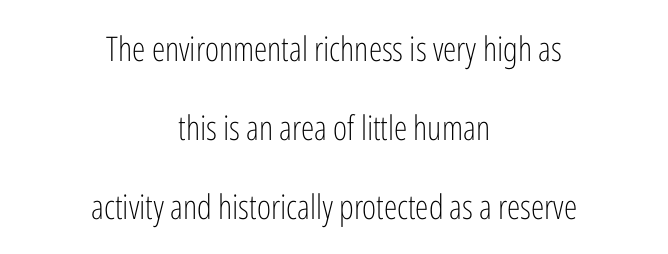
The image shows 34 px light, condensed sans-serif type, upright; set centered, loose line spacing (2.33x), normal letter spacing, not underlined; low stroke contrast and a medium x-height.
